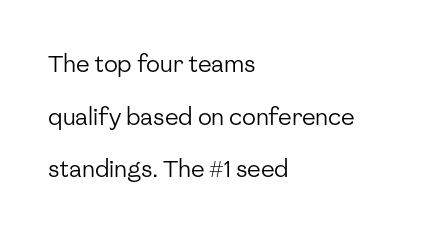
Q: Is the text bold? A: No.
Q: Is the text italic (slanted)? A: No, it is upright.
Q: Is the text underlined? A: No.
Q: How is the paragraph aligned? A: Left-aligned.
Q: Is the spacing between letters normal or unusually wide? A: Normal.
Q: Is the spacing between lines tight, normal or loose? A: Loose.
